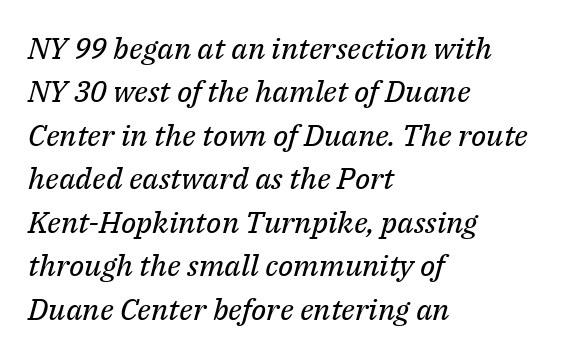
Q: Is the text bold? A: No.
Q: Is the text italic (slanted)? A: Yes, it leans right by about 14 degrees.
Q: Is the typeface a serif or a sans-serif typeface? A: Serif.
Q: Is the text underlined? A: No.
Q: How is the paragraph aligned? A: Left-aligned.
Q: Is the spacing between letters normal or unusually wide? A: Normal.
Q: Is the spacing between lines tight, normal or loose? A: Normal.
Q: Width (condensed, normal, or wide)? A: Normal.
Q: Stroke contrast? A: Medium.
Q: x-height? A: Medium.
Q: Monospaced? A: No.
